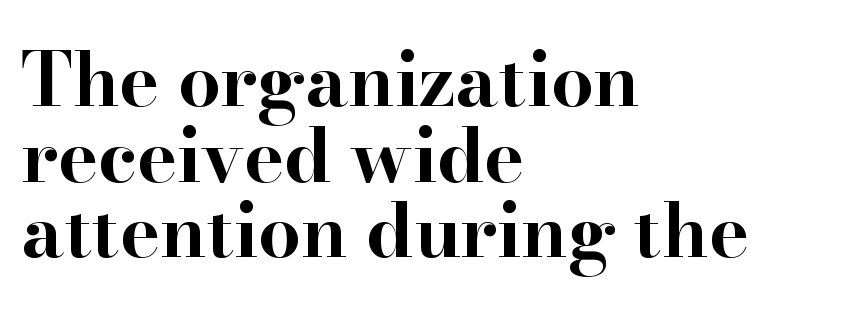
Q: Is the text bold? A: Yes.
Q: Is the text italic (slanted)? A: No, it is upright.
Q: Is the typeface a serif or a sans-serif typeface? A: Serif.
Q: Is the text underlined? A: No.
Q: How is the paragraph aligned? A: Left-aligned.
Q: Is the spacing between letters normal or unusually wide? A: Normal.
Q: Is the spacing between lines tight, normal or loose? A: Tight.
Q: Width (condensed, normal, or wide)? A: Wide.
Q: Stroke contrast? A: High.
Q: x-height? A: Small.
Q: Monospaced? A: No.
